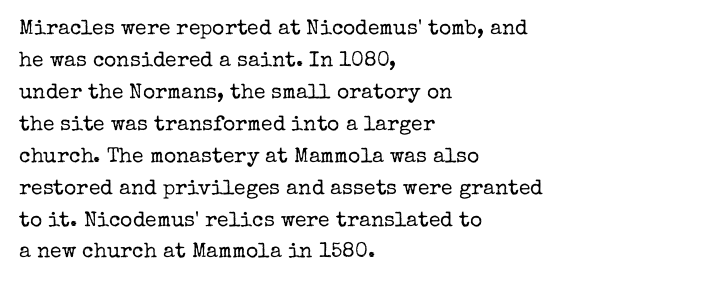
{"italic": "no", "bold": "no", "underline": "no", "align": "left", "line_spacing": "normal", "line_spacing_ratio": 1.52, "letter_spacing": "normal", "letter_spacing_em": 0.0, "glyph_px": 21}
